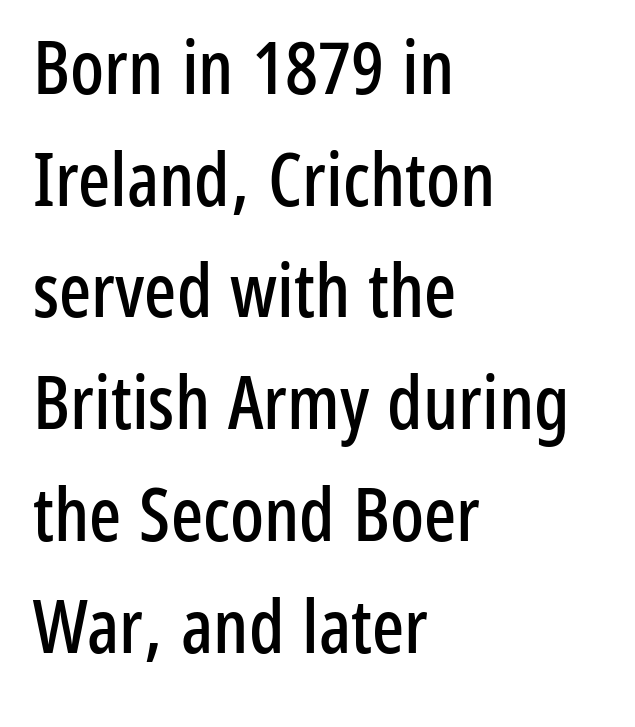
The image shows 75 px condensed sans-serif type, upright; set left-aligned, normal line spacing (1.49x), normal letter spacing, not underlined; low stroke contrast and a medium x-height.
